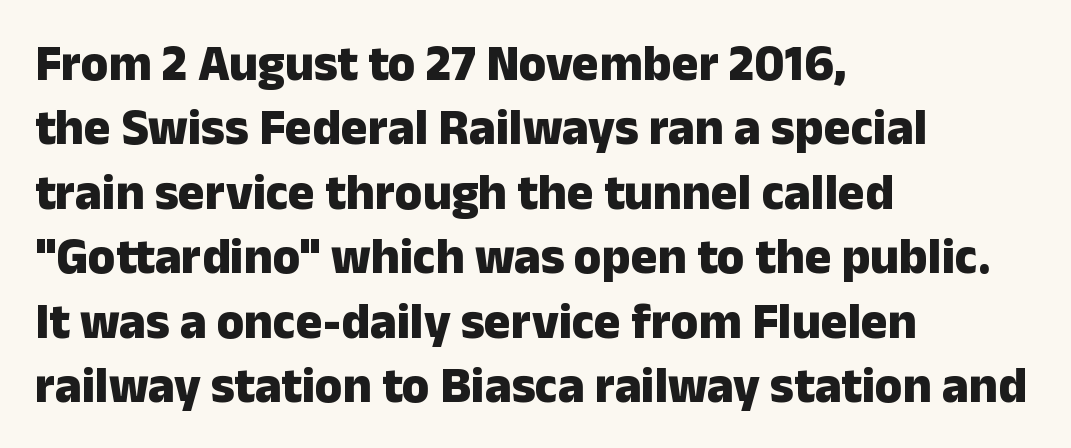
The line texture is even and compact thanks to regular tracking. Has an underline been added? It has not. Vertically, the passage feels balanced, rows spaced as you'd expect. These lines were composed using upright roman letters. Is this a fixed-width face? No — the glyphs have proportional, varying widths. The letters carry no serifs — their stems end cleanly without finishing strokes.
